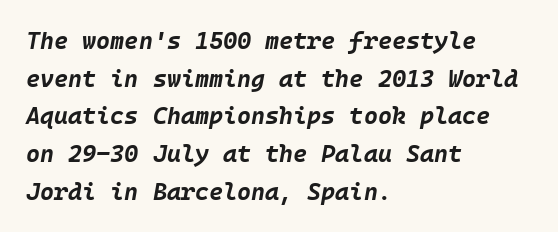
Q: Is the text bold? A: Yes.
Q: Is the text italic (slanted)? A: Yes, it leans right by about 10 degrees.
Q: Is the text underlined? A: No.
Q: How is the paragraph aligned? A: Left-aligned.
Q: Is the spacing between letters normal or unusually wide? A: Normal.
Q: Is the spacing between lines tight, normal or loose? A: Normal.
